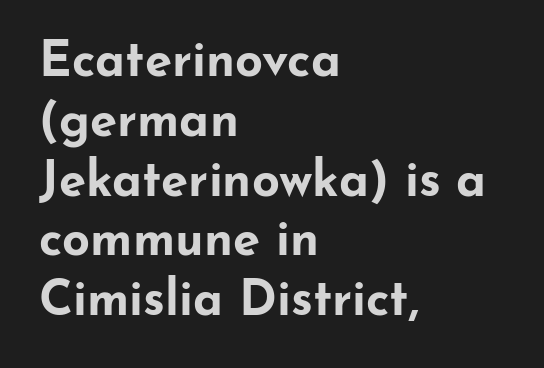
Q: Is the text bold? A: Yes.
Q: Is the text italic (slanted)? A: No, it is upright.
Q: Is the typeface a serif or a sans-serif typeface? A: Sans-serif.
Q: Is the text underlined? A: No.
Q: How is the paragraph aligned? A: Left-aligned.
Q: Is the spacing between letters normal or unusually wide? A: Normal.
Q: Width (condensed, normal, or wide)? A: Wide.
Q: Stroke contrast? A: Low.
Q: x-height? A: Small.
Q: Monospaced? A: No.
